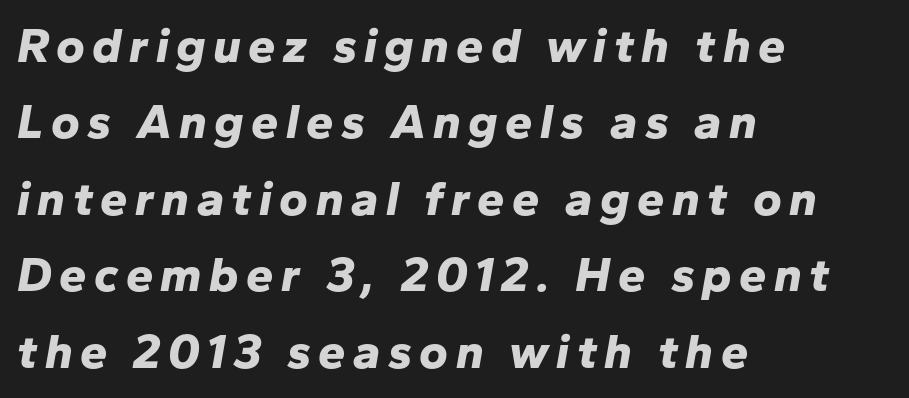
The image shows 49 px bold type, italic (leaning right); set left-aligned, normal line spacing (1.56x), not underlined; low stroke contrast and a medium x-height.
